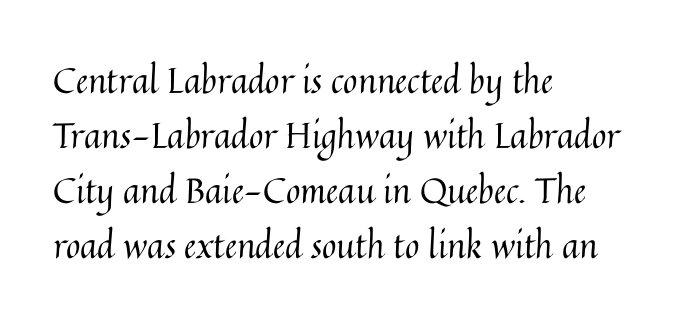
Think of a printed novel: that variable character pitch is what you see here. A typesetter would call this zero additional tracking. Vertical stems look standard width or narrower in stroke. Any mark beneath the type? The region is blank.
